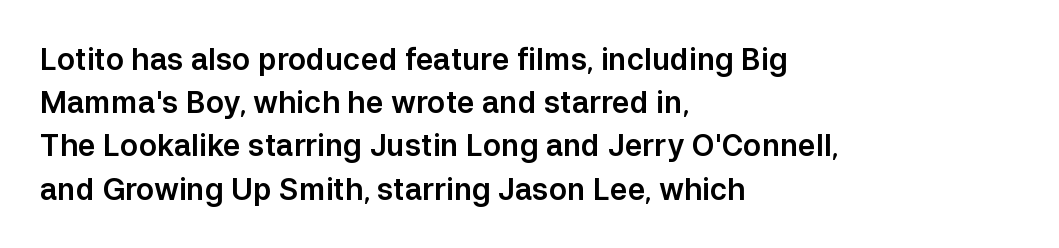
{"serif": "no", "italic": "no", "width": "normal", "stroke_contrast": "low", "x_height": "medium", "monospaced": "no", "underline": "no", "align": "left", "line_spacing": "normal", "line_spacing_ratio": 1.44, "letter_spacing": "normal", "letter_spacing_em": 0.0, "glyph_px": 30}
